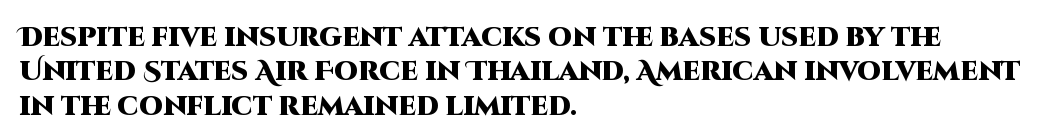
Q: Is the text bold? A: Yes.
Q: Is the text italic (slanted)? A: No, it is upright.
Q: Is the text underlined? A: No.
Q: How is the paragraph aligned? A: Left-aligned.
Q: Is the spacing between letters normal or unusually wide? A: Normal.
Q: Is the spacing between lines tight, normal or loose? A: Normal.
